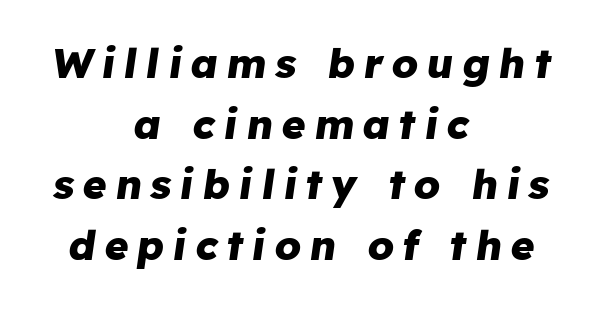
Q: Is the text bold? A: Yes.
Q: Is the text italic (slanted)? A: Yes, it leans right by about 8 degrees.
Q: Is the text underlined? A: No.
Q: How is the paragraph aligned? A: Centered.
Q: Is the spacing between letters normal or unusually wide? A: Unusually wide.
Q: Is the spacing between lines tight, normal or loose? A: Normal.
Q: Width (condensed, normal, or wide)? A: Normal.
Q: Stroke contrast? A: Low.
Q: x-height? A: Medium.
Q: Monospaced? A: No.
